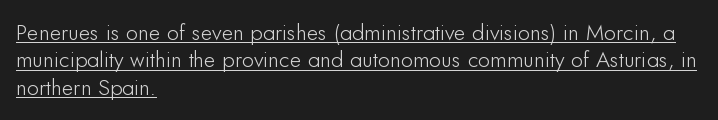
Notice how the stems are strictly vertical — no italics here. The lines in this sample share a left origin and differ only in where they stop. The string is rendered with underlining switched on. Short note: letters normally spaced. Successive baselines arrive at the customary interval.
